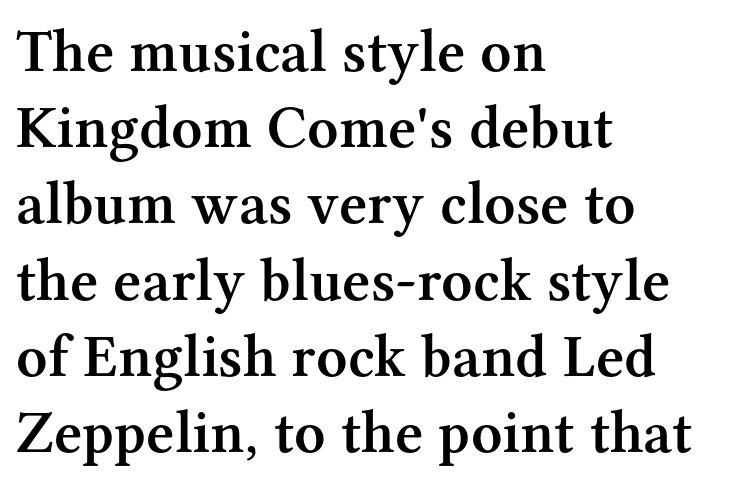
Q: Is the text bold? A: Semi-bold.
Q: Is the text italic (slanted)? A: No, it is upright.
Q: Is the typeface a serif or a sans-serif typeface? A: Serif.
Q: Is the text underlined? A: No.
Q: How is the paragraph aligned? A: Left-aligned.
Q: Is the spacing between letters normal or unusually wide? A: Normal.
Q: Is the spacing between lines tight, normal or loose? A: Normal.
Q: Width (condensed, normal, or wide)? A: Normal.
Q: Stroke contrast? A: Medium.
Q: x-height? A: Medium.
Q: Monospaced? A: No.
